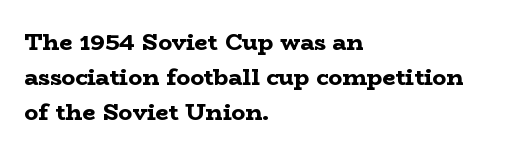
The image shows 23 px bold type, upright; set left-aligned, normal line spacing (1.52x), normal letter spacing, not underlined.
